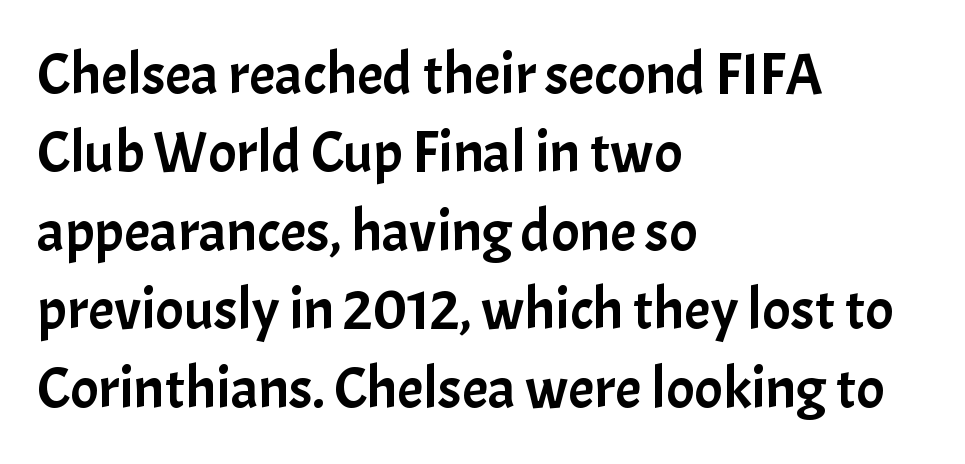
{"serif": "no", "italic": "no", "width": "normal", "stroke_contrast": "low", "x_height": "medium", "monospaced": "no", "underline": "no", "align": "left", "line_spacing": "normal", "line_spacing_ratio": 1.33, "letter_spacing": "normal", "letter_spacing_em": 0.0, "glyph_px": 59}
